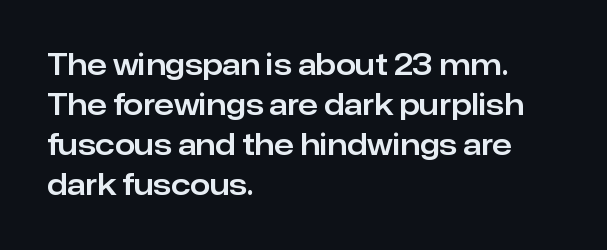
{"serif": "no", "italic": "no", "width": "normal", "stroke_contrast": "low", "x_height": "medium", "monospaced": "no", "underline": "no", "align": "left", "line_spacing": "normal", "line_spacing_ratio": 1.38, "letter_spacing": "normal", "letter_spacing_em": 0.0, "glyph_px": 29}
